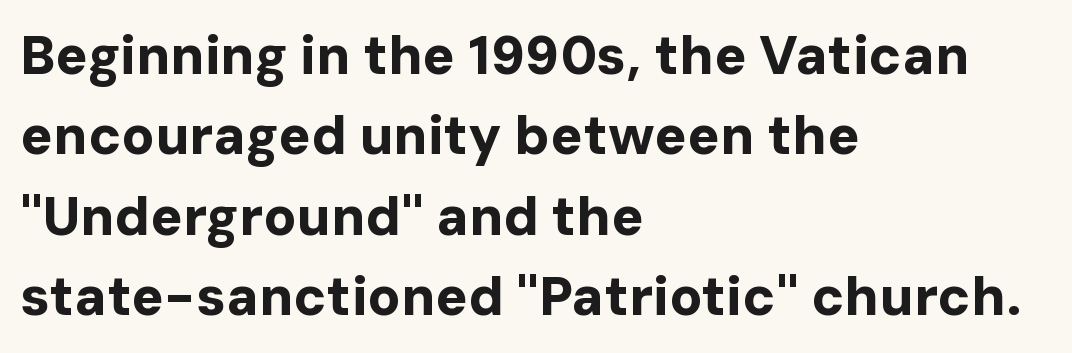
The image shows 54 px bold sans-serif type, upright; set left-aligned, normal line spacing (1.49x), normal letter spacing, not underlined; low stroke contrast and a medium x-height.
